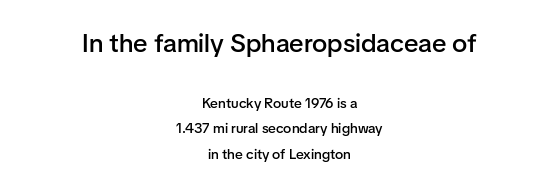
Q: Is the text bold? A: Semi-bold.
Q: Is the text italic (slanted)? A: No, it is upright.
Q: Is the text underlined? A: No.
Q: How is the paragraph aligned? A: Centered.
Q: Is the spacing between letters normal or unusually wide? A: Normal.
Q: Which block of text is set in a larger size, the first (top) or the second (bottom)? A: The first (top) one.
